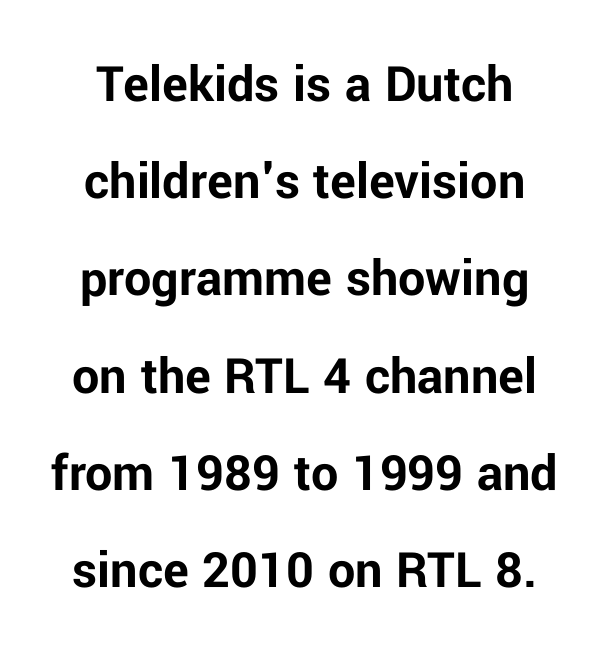
{"serif": "no", "italic": "no", "bold": "yes", "weight": "bold", "width": "normal", "stroke_contrast": "low", "x_height": "medium", "monospaced": "no", "underline": "no", "line_spacing_ratio": 1.8, "letter_spacing": "normal", "letter_spacing_em": 0.0, "glyph_px": 54}
